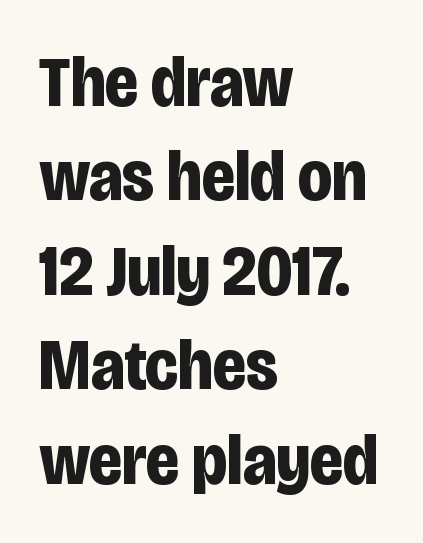
Q: Is the text bold? A: Yes.
Q: Is the text italic (slanted)? A: No, it is upright.
Q: Is the typeface a serif or a sans-serif typeface? A: Sans-serif.
Q: Is the text underlined? A: No.
Q: How is the paragraph aligned? A: Left-aligned.
Q: Is the spacing between letters normal or unusually wide? A: Normal.
Q: Is the spacing between lines tight, normal or loose? A: Normal.
Q: Width (condensed, normal, or wide)? A: Condensed.
Q: Stroke contrast? A: Low.
Q: x-height? A: Large.
Q: Monospaced? A: No.
